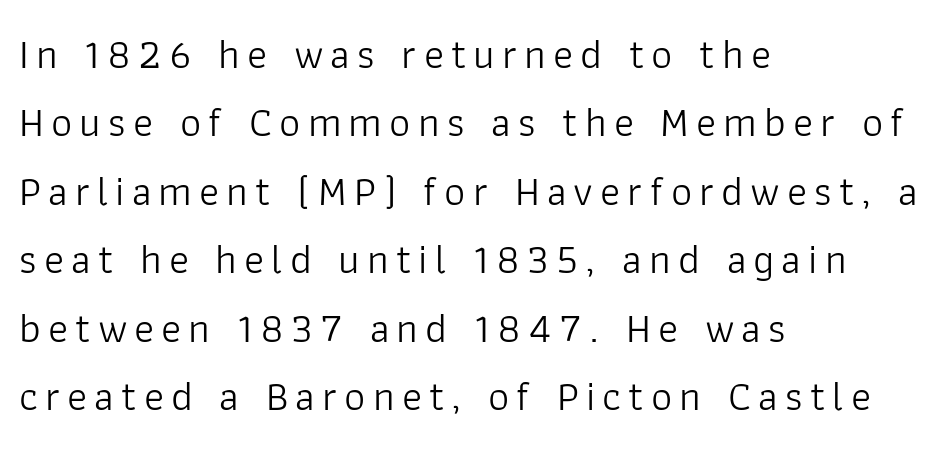
The passage shown is not bold in any degree. Serifs: no, the terminals of the letterforms are clean. Check under the words: just untouched page. Posture: vertical. Think of a printed novel: that variable character pitch is what you see here. Line starts are locked; line ends wander.
